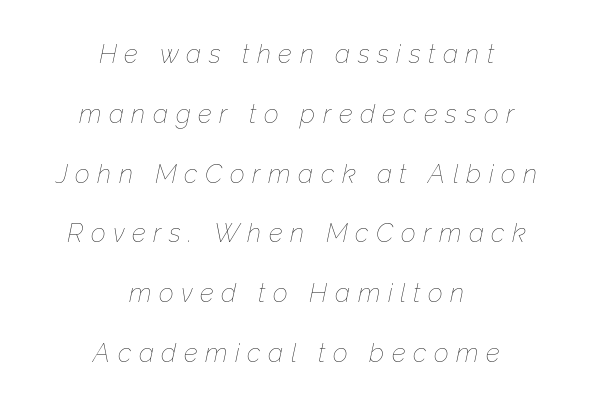
The image shows 26 px text type, italic (leaning right); set centered, loose line spacing (2.3x), unusually wide letter spacing (+0.29 em), not underlined.
